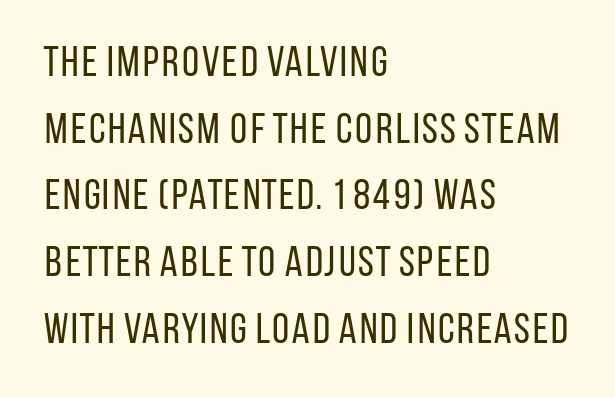
The image shows 43 px regular-weight, condensed sans-serif type, upright; set left-aligned, normal line spacing (1.55x), normal letter spacing, not underlined; low stroke contrast and a large x-height.
